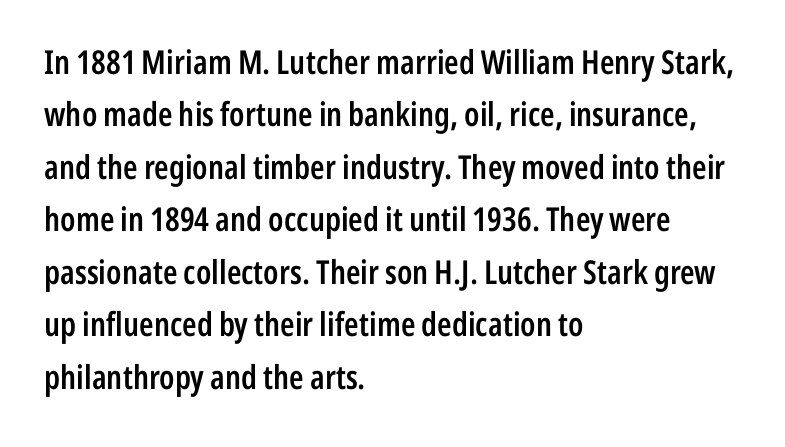
The image shows 33 px semibold, condensed sans-serif type, upright; set left-aligned, normal line spacing (1.59x), normal letter spacing, not underlined; low stroke contrast and a medium x-height.
